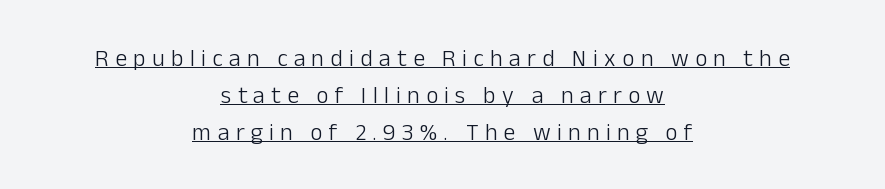
{"italic": "no", "bold": "no", "underline": "yes", "align": "center", "line_spacing": "normal", "line_spacing_ratio": 1.54, "letter_spacing": "wide", "letter_spacing_em": 0.26, "glyph_px": 24}
